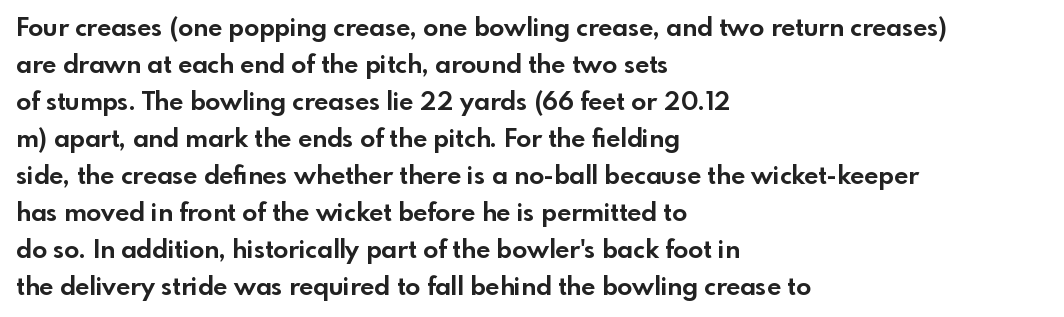
The image shows 25 px bold type, upright; set left-aligned, normal line spacing (1.48x), normal letter spacing, not underlined.
